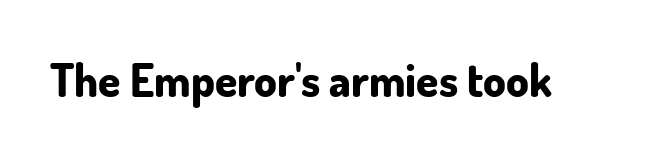
Observe the absence of serifs on each vertical stroke in this sample. Spacing verdict: proportional, widths tailored to each character. You could call the tracking neutral — neither tight nor loose. Students, this is bold: see how much ink each stroke carries. When letters stand straight like this, we call the style roman or upright.
